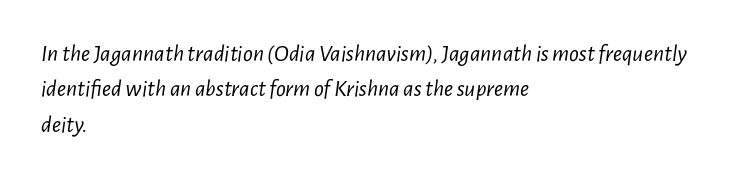
{"italic": "yes", "lean": "right", "slant_degrees": 7, "bold": "no", "underline": "no", "align": "left", "line_spacing": "normal", "line_spacing_ratio": 1.47, "letter_spacing": "normal", "letter_spacing_em": 0.0, "glyph_px": 24}
